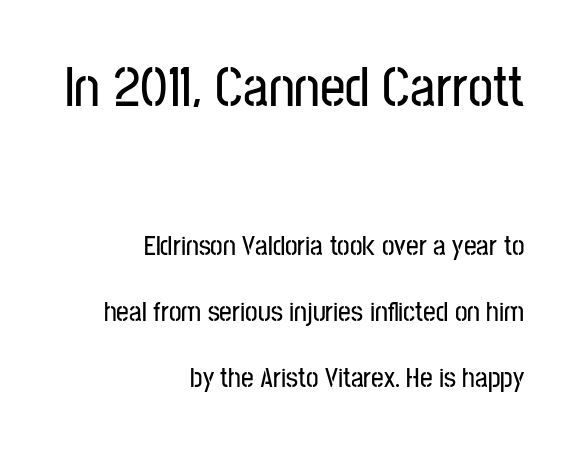
Q: Is the text italic (slanted)? A: No, it is upright.
Q: Is the typeface a serif or a sans-serif typeface? A: Sans-serif.
Q: Is the text underlined? A: No.
Q: How is the paragraph aligned? A: Right-aligned.
Q: Is the spacing between letters normal or unusually wide? A: Normal.
Q: Is the spacing between lines tight, normal or loose? A: Loose.
Q: Which block of text is set in a larger size, the first (top) or the second (bottom)? A: The first (top) one.
Q: Width (condensed, normal, or wide)? A: Condensed.
Q: Stroke contrast? A: Low.
Q: x-height? A: Medium.
Q: Monospaced? A: No.
